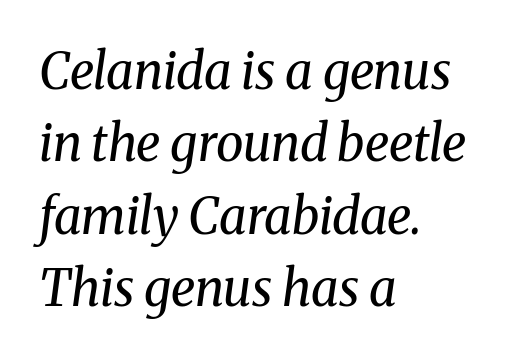
{"serif": "yes", "italic": "yes", "lean": "right", "slant_degrees": 8, "bold": "no", "weight": "regular", "width": "normal", "stroke_contrast": "medium", "x_height": "medium", "monospaced": "no", "underline": "no", "align": "left", "line_spacing": "normal", "line_spacing_ratio": 1.45, "letter_spacing": "normal", "letter_spacing_em": 0.0, "glyph_px": 50}
